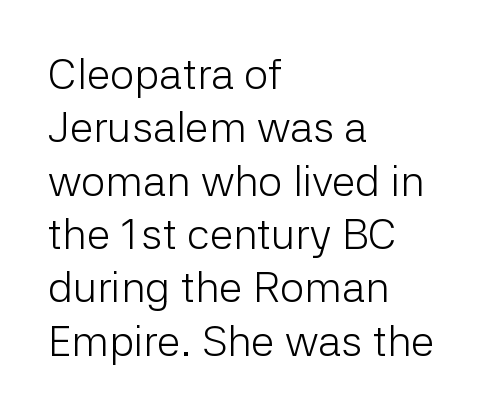
The image shows 43 px light sans-serif type, upright; set left-aligned, line spacing 1.24x, normal letter spacing, not underlined; low stroke contrast and a medium x-height.
